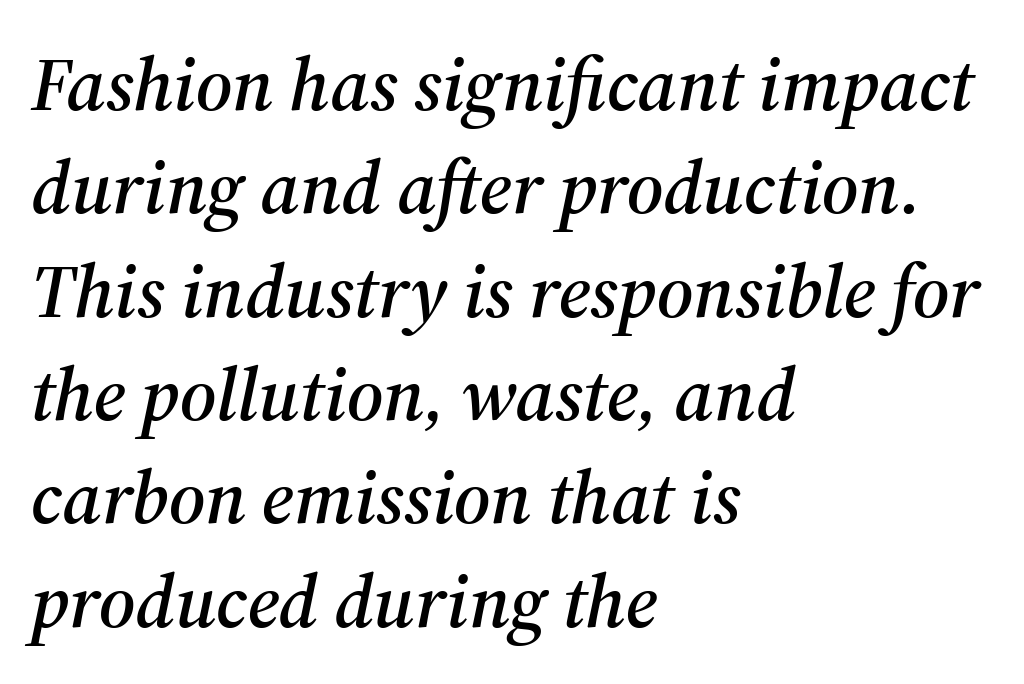
Reading down the block, your eye returns to a fixed left position each line. It's the slanting kind of type. Looks like regular typesetting: each glyph gets only the width it needs. The letters sit at their default tracking, neither squeezed nor spread. Clear beneath every line of the passage.
